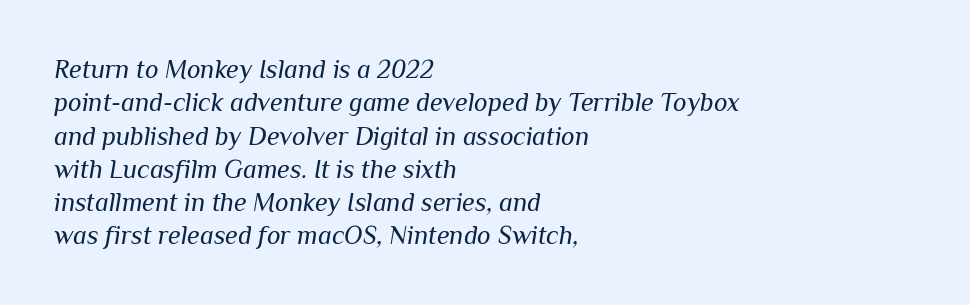
The image shows 26 px text type, italic (leaning right); set left-aligned, normal line spacing (1.28x), normal letter spacing, not underlined.
